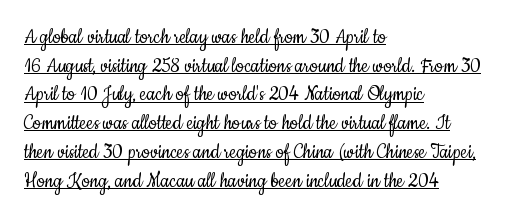
You could call the tracking neutral — neither tight nor loose. Weight: regular or lighter. Reading down the block, your eye returns to a fixed left position each line. The glyphs are accompanied by a horizontal stroke just below them. Reading down the column, the eye jumps a familiar distance to each next line.
